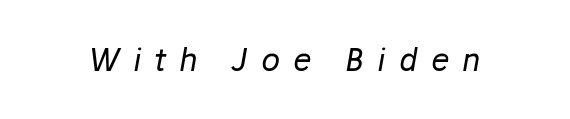
{"italic": "yes", "lean": "right", "slant_degrees": 10, "bold": "no", "weight": "regular", "width": "normal", "stroke_contrast": "low", "x_height": "medium", "monospaced": "no", "underline": "no", "letter_spacing": "wide", "letter_spacing_em": 0.42, "glyph_px": 31}
